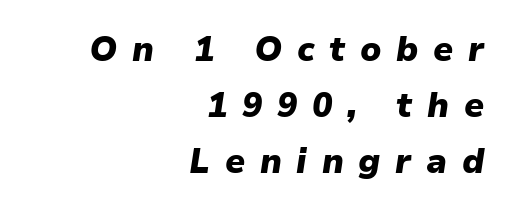
Pretty heavy lettering here — definitely bold. Between one letter and the next there's a generous, obvious gap. Each letter keeps its own natural width here, so spacing adapts to shape. Line ends are locked; line starts wander. Looking at the ascenders, they clearly lean. Evenly set lines give the paragraph a standard silhouette.
